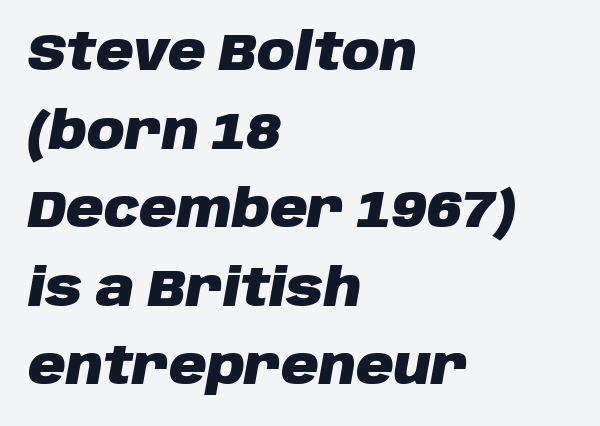
{"italic": "yes", "lean": "right", "slant_degrees": 10, "bold": "yes", "weight": "heavy", "width": "normal", "stroke_contrast": "low", "x_height": "large", "monospaced": "no", "underline": "no", "align": "left", "line_spacing": "normal", "line_spacing_ratio": 1.51, "letter_spacing": "normal", "letter_spacing_em": 0.0, "glyph_px": 52}
